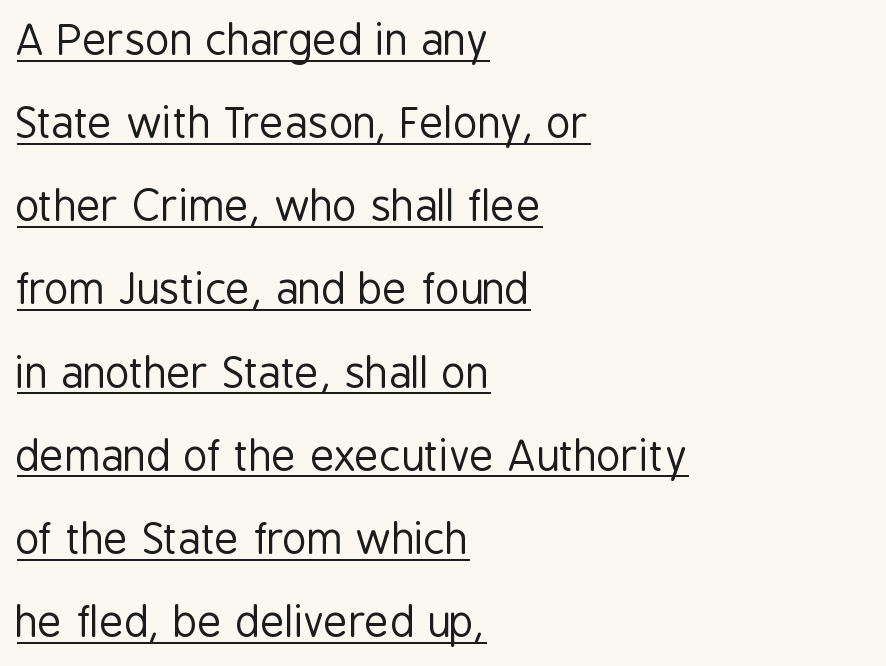
Q: Is the text bold? A: No.
Q: Is the text italic (slanted)? A: No, it is upright.
Q: Is the typeface a serif or a sans-serif typeface? A: Sans-serif.
Q: Is the text underlined? A: Yes.
Q: How is the paragraph aligned? A: Left-aligned.
Q: Is the spacing between letters normal or unusually wide? A: Normal.
Q: Is the spacing between lines tight, normal or loose? A: Loose.
Q: Width (condensed, normal, or wide)? A: Condensed.
Q: Stroke contrast? A: Low.
Q: x-height? A: Medium.
Q: Monospaced? A: No.
